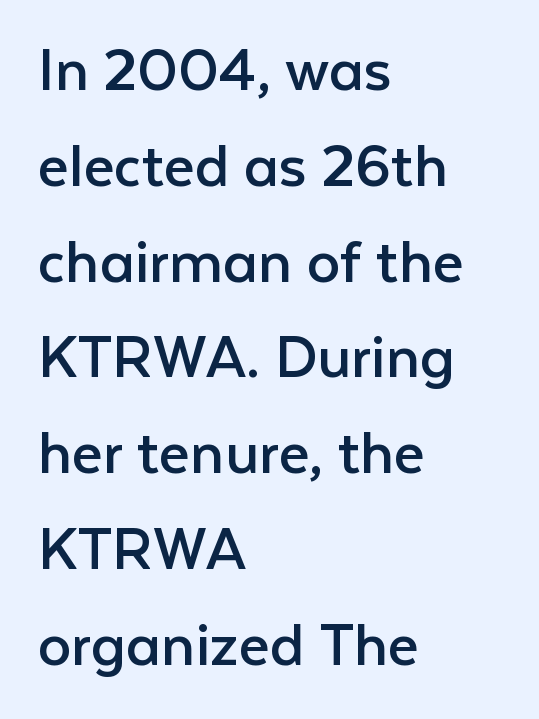
Horizontal bands of white between lines are of average thickness. Is this a fixed-width face? No — the glyphs have proportional, varying widths. Compared with a centered layout, this one pins lines to the left instead. Font category for this specimen: sans-serif. Weight class: somewhere from thin through regular. Every stem runs plumb, perpendicular to the baseline.
